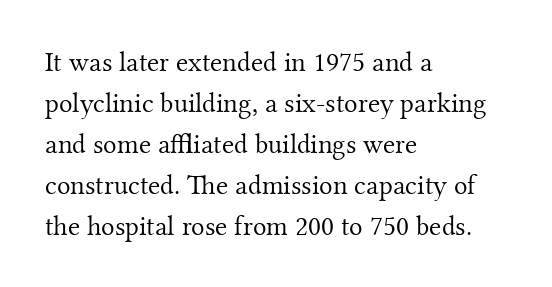
{"serif": "yes", "italic": "no", "bold": "no", "weight": "light", "width": "normal", "stroke_contrast": "medium", "x_height": "small", "monospaced": "no", "underline": "no", "align": "left", "line_spacing": "normal", "line_spacing_ratio": 1.46, "letter_spacing": "normal", "letter_spacing_em": 0.0, "glyph_px": 28}
